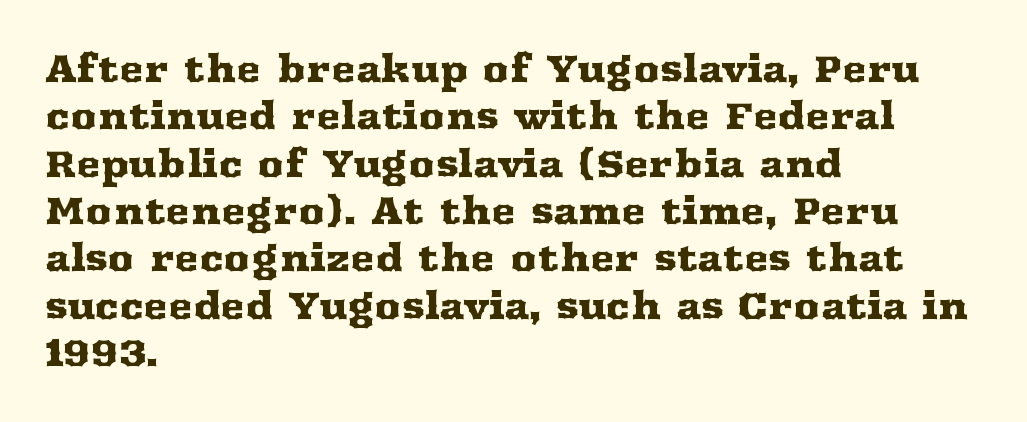
The face used here is seriffed, in the tradition of book romans. Evenly set lines give the paragraph a standard silhouette. The paragraph shown leans on its left margin. You could not count columns in this text — the font is proportionally spaced. Letter spacing: default. The baseline area is clear.
